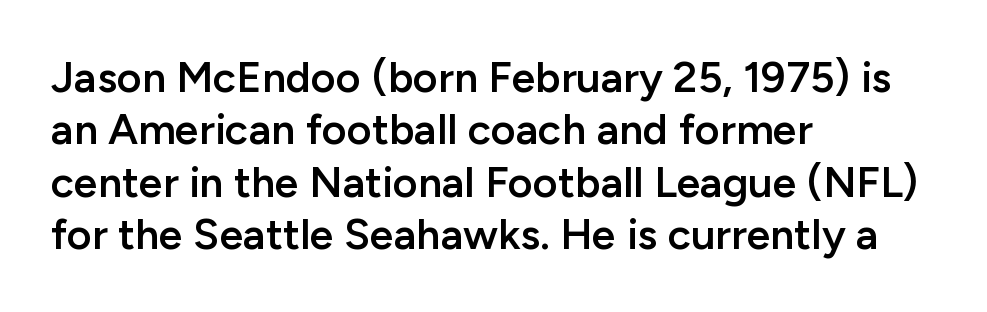
Q: Is the text bold? A: Semi-bold.
Q: Is the text italic (slanted)? A: No, it is upright.
Q: Is the typeface a serif or a sans-serif typeface? A: Sans-serif.
Q: Is the text underlined? A: No.
Q: How is the paragraph aligned? A: Left-aligned.
Q: Is the spacing between letters normal or unusually wide? A: Normal.
Q: Width (condensed, normal, or wide)? A: Normal.
Q: Stroke contrast? A: Low.
Q: x-height? A: Medium.
Q: Monospaced? A: No.
